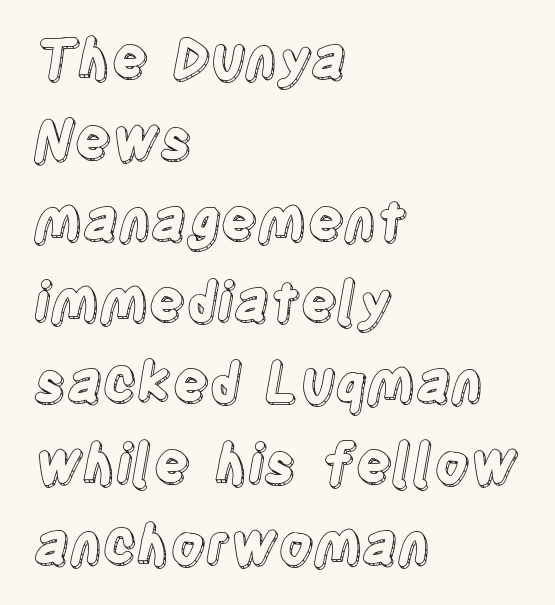
Q: Is the text italic (slanted)? A: Yes.
Q: Is the text underlined? A: No.
Q: How is the paragraph aligned? A: Left-aligned.
Q: Is the spacing between letters normal or unusually wide? A: Normal.
Q: Is the spacing between lines tight, normal or loose? A: Normal.
Q: Width (condensed, normal, or wide)? A: Condensed.
Q: x-height? A: Large.
Q: Monospaced? A: No.
